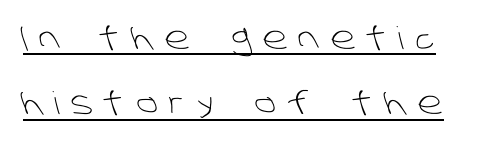
Q: Is the text bold? A: No.
Q: Is the typeface a serif or a sans-serif typeface? A: Sans-serif.
Q: Is the text underlined? A: Yes.
Q: Is the spacing between letters normal or unusually wide? A: Unusually wide.
Q: Is the spacing between lines tight, normal or loose? A: Loose.
Q: Width (condensed, normal, or wide)? A: Normal.
Q: Stroke contrast? A: Low.
Q: x-height? A: Large.
Q: Monospaced? A: No.
